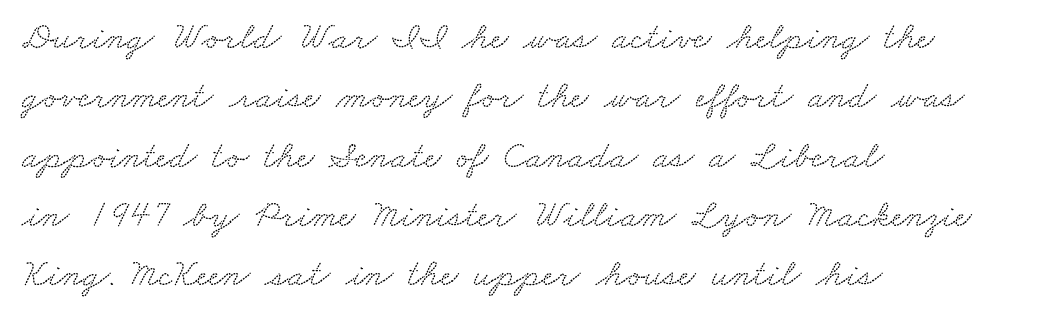
Q: Is the typeface a serif or a sans-serif typeface? A: Serif.
Q: Is the text underlined? A: No.
Q: How is the paragraph aligned? A: Left-aligned.
Q: Is the spacing between letters normal or unusually wide? A: Normal.
Q: Is the spacing between lines tight, normal or loose? A: Normal.
Q: Width (condensed, normal, or wide)? A: Wide.
Q: Stroke contrast? A: Low.
Q: x-height? A: Small.
Q: Monospaced? A: No.
